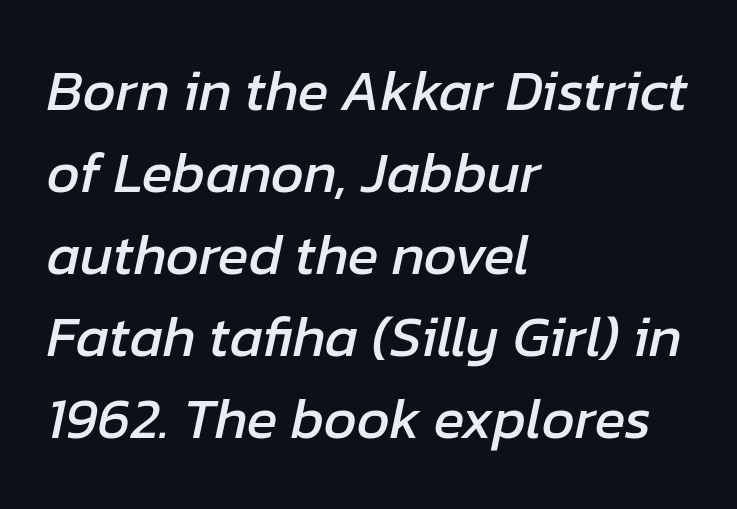
In CSS terms this would be text-align: left. Designer's note — italics engaged. You could not count columns in this text — the font is proportionally spaced. Between one letter and the next there's only the usual sliver of space. Interline gaps are of average width in this sample.
